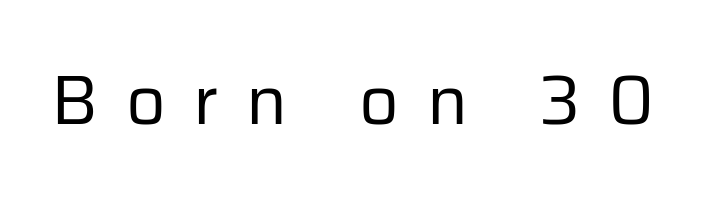
Does the lettering tilt? It doesn't — this is upright. Descender tails drop into unmarked territory. Is this a fixed-width face? No — the glyphs have proportional, varying widths. The font sits on the lighter half of the weight spectrum, regular included. The tracking jumps out immediately: characters are airy and widely separated.
